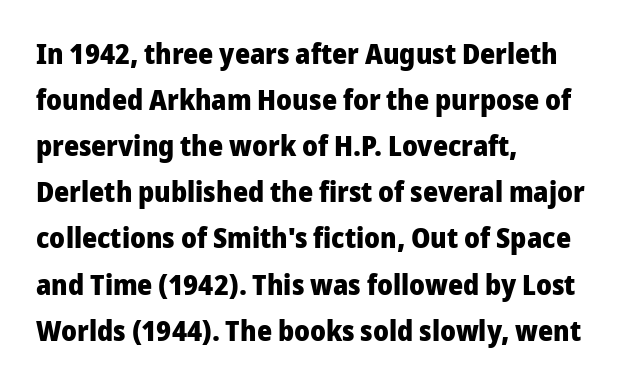
The words here are not underlined. Compared with typical paragraphs, the rows here are spaced about the same. The letters carry no serifs — their stems end cleanly without finishing strokes. Every character sits straight up, as roman type does. These lines are set flush left with a ragged right edge. Letter spacing: default.
